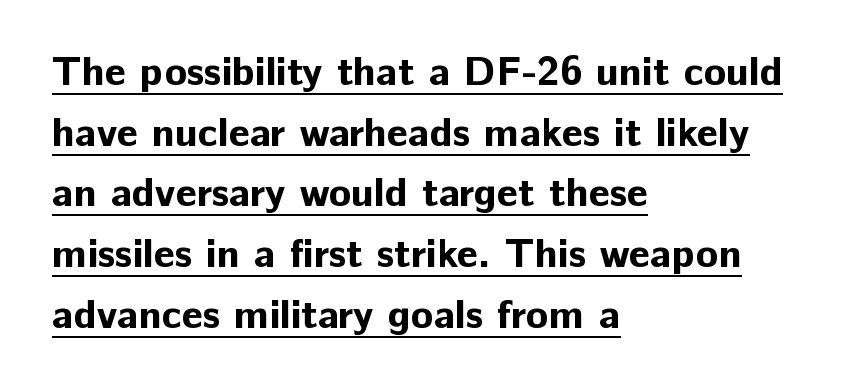
{"serif": "no", "italic": "no", "bold": "yes", "weight": "bold", "width": "normal", "stroke_contrast": "low", "x_height": "medium", "monospaced": "no", "underline": "yes", "align": "left", "line_spacing": "normal", "line_spacing_ratio": 1.48, "letter_spacing": "normal", "letter_spacing_em": 0.0, "glyph_px": 41}
